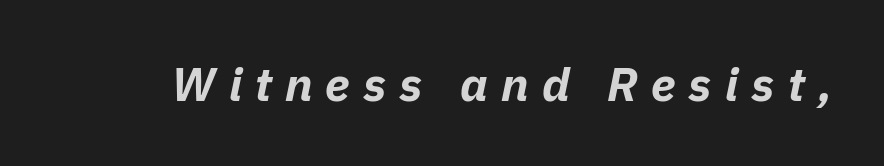
The image shows 47 px bold type, italic (leaning right); set unusually wide letter spacing (+0.28 em), not underlined; low stroke contrast and a medium x-height.
